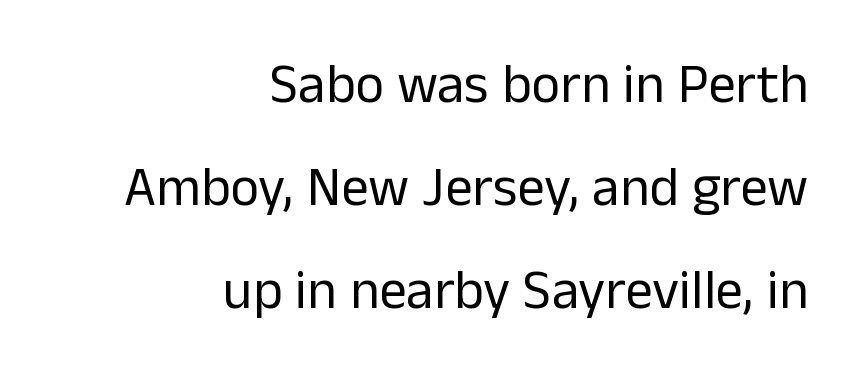
{"serif": "no", "italic": "no", "bold": "no", "weight": "regular", "width": "normal", "stroke_contrast": "low", "x_height": "medium", "monospaced": "no", "underline": "no", "align": "right", "line_spacing_ratio": 1.87, "letter_spacing": "normal", "letter_spacing_em": 0.0, "glyph_px": 55}
